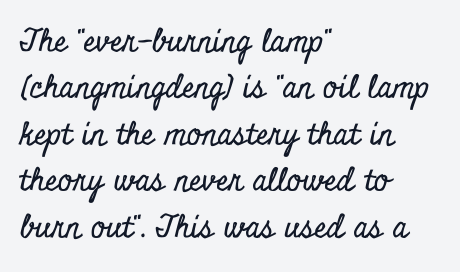
{"serif": "yes", "width": "condensed", "stroke_contrast": "low", "x_height": "small", "monospaced": "no", "underline": "no", "align": "left", "line_spacing": "normal", "line_spacing_ratio": 1.5, "letter_spacing": "normal", "letter_spacing_em": 0.0, "glyph_px": 31}
